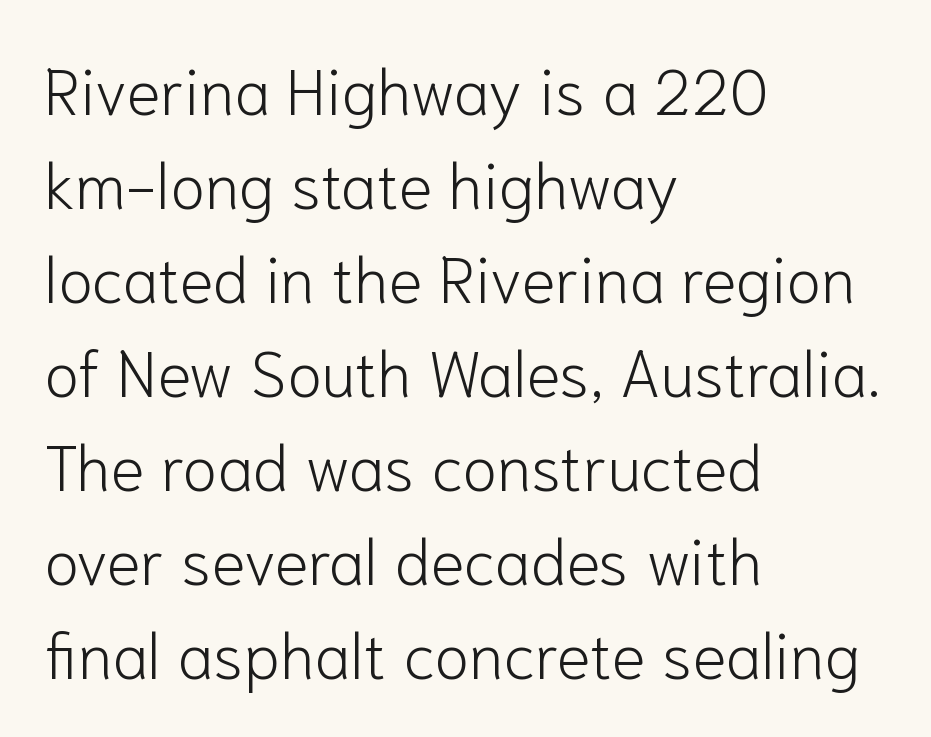
{"serif": "no", "italic": "no", "bold": "no", "weight": "light", "width": "normal", "stroke_contrast": "low", "x_height": "medium", "monospaced": "no", "underline": "no", "align": "left", "line_spacing": "normal", "line_spacing_ratio": 1.47, "letter_spacing": "normal", "letter_spacing_em": 0.0, "glyph_px": 64}
